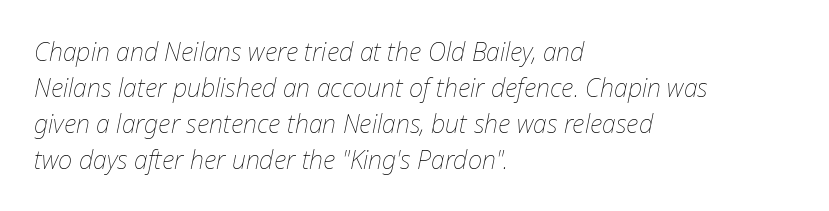
The block of text has a typical density, with ordinary space between rows. The passage shown is not bold in any degree. Notice how the passage keeps a crisp vertical edge on the left only. The passage shown leans; its letterforms are oblique. Lines of text with bare space underneath.
